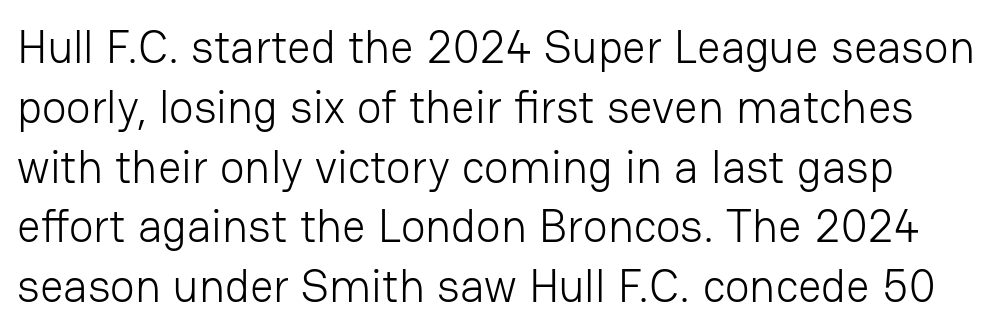
The image shows 46 px light sans-serif type, upright; set normal line spacing (1.3x), normal letter spacing, not underlined; low stroke contrast and a medium x-height.
